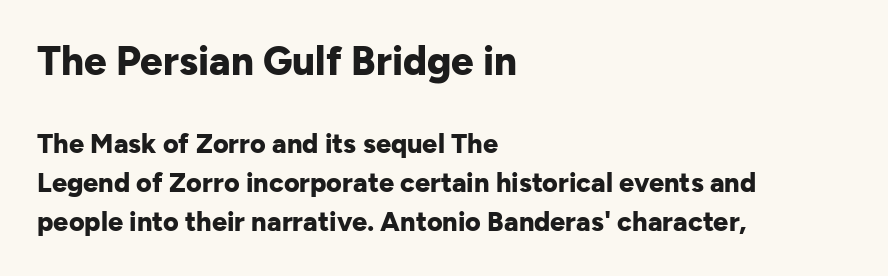
{"serif": "no", "italic": "no", "bold": "yes", "weight": "bold", "width": "normal", "stroke_contrast": "low", "x_height": "medium", "monospaced": "no", "underline": "no", "align": "left", "line_spacing": "normal", "line_spacing_ratio": 1.45, "letter_spacing": "normal", "letter_spacing_em": 0.0, "larger_block": "first", "size_ratio": 1.48, "glyph_px": 40}
